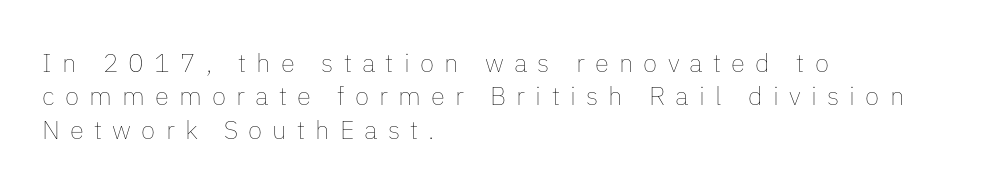
Q: Is the text bold? A: No.
Q: Is the text italic (slanted)? A: No, it is upright.
Q: Is the text underlined? A: No.
Q: How is the paragraph aligned? A: Left-aligned.
Q: Is the spacing between letters normal or unusually wide? A: Unusually wide.
Q: Is the spacing between lines tight, normal or loose? A: Normal.
